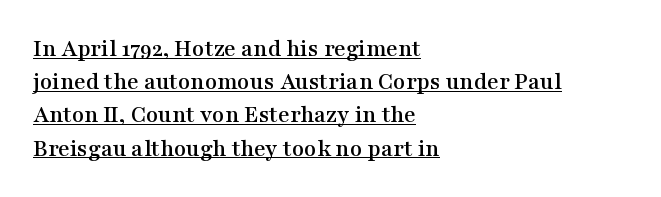
Q: Is the text italic (slanted)? A: No, it is upright.
Q: Is the text underlined? A: Yes.
Q: How is the paragraph aligned? A: Left-aligned.
Q: Is the spacing between letters normal or unusually wide? A: Normal.
Q: Is the spacing between lines tight, normal or loose? A: Normal.
